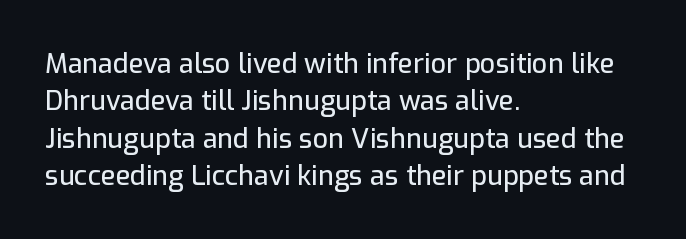
{"italic": "no", "underline": "no", "align": "left", "line_spacing": "normal", "line_spacing_ratio": 1.38, "letter_spacing": "normal", "letter_spacing_em": 0.0, "glyph_px": 27}
